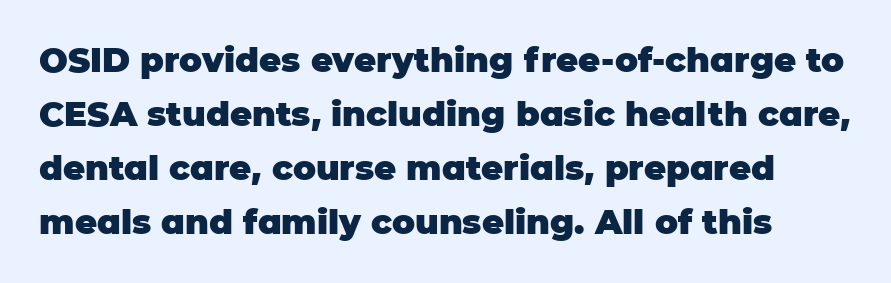
The characters look thick and weighty, a clear bold. A typesetter would call this leading conventional body-copy spacing. Glance below the letters and you will spot only blank space. A sans-serif font was chosen for this passage. You could not count columns in this text — the font is proportionally spaced.
